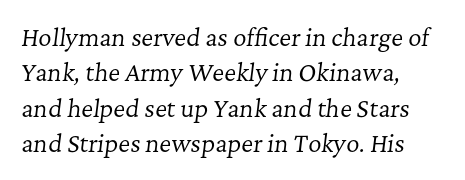
Q: Is the text bold? A: No.
Q: Is the text italic (slanted)? A: Yes, it leans right by about 7 degrees.
Q: Is the text underlined? A: No.
Q: How is the paragraph aligned? A: Left-aligned.
Q: Is the spacing between letters normal or unusually wide? A: Normal.
Q: Is the spacing between lines tight, normal or loose? A: Normal.
